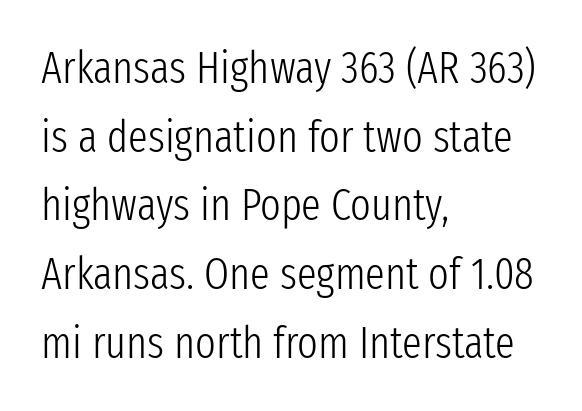
Q: Is the text bold? A: No.
Q: Is the text italic (slanted)? A: No, it is upright.
Q: Is the typeface a serif or a sans-serif typeface? A: Sans-serif.
Q: Is the text underlined? A: No.
Q: How is the paragraph aligned? A: Left-aligned.
Q: Is the spacing between letters normal or unusually wide? A: Normal.
Q: Is the spacing between lines tight, normal or loose? A: Normal.
Q: Width (condensed, normal, or wide)? A: Condensed.
Q: Stroke contrast? A: Low.
Q: x-height? A: Medium.
Q: Monospaced? A: No.
